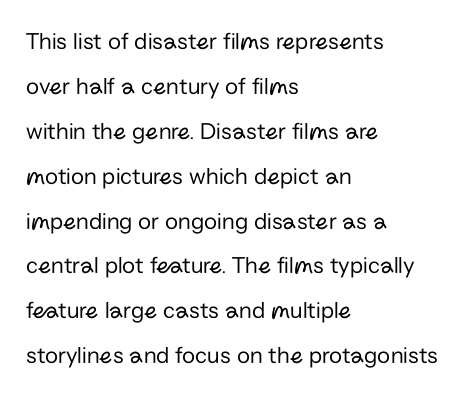
The image shows 24 px text type, upright; set left-aligned, line spacing 1.87x, normal letter spacing, not underlined.
